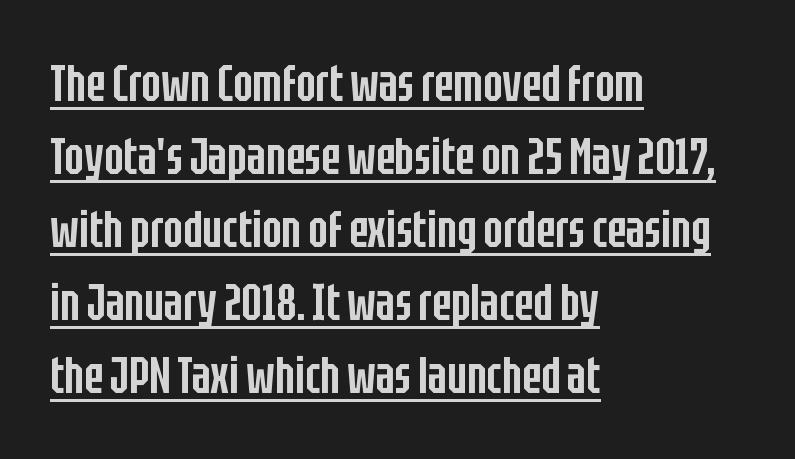
The image shows 51 px semibold, condensed sans-serif type, upright; set left-aligned, normal line spacing (1.43x), normal letter spacing, underlined; low stroke contrast and a large x-height.
